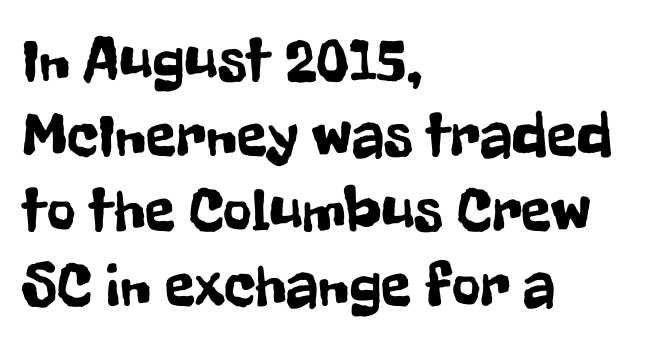
{"serif": "no", "italic": "no", "width": "condensed", "stroke_contrast": "low", "x_height": "medium", "monospaced": "no", "underline": "no", "align": "left", "line_spacing_ratio": 1.21, "letter_spacing": "normal", "letter_spacing_em": 0.0, "glyph_px": 62}
